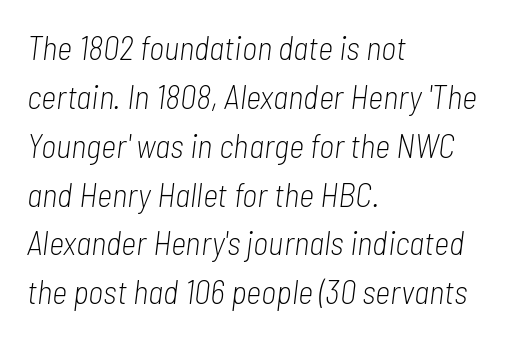
The image shows 33 px light, condensed type, italic (leaning right); set left-aligned, normal line spacing (1.48x), normal letter spacing, not underlined; low stroke contrast and a medium x-height.
